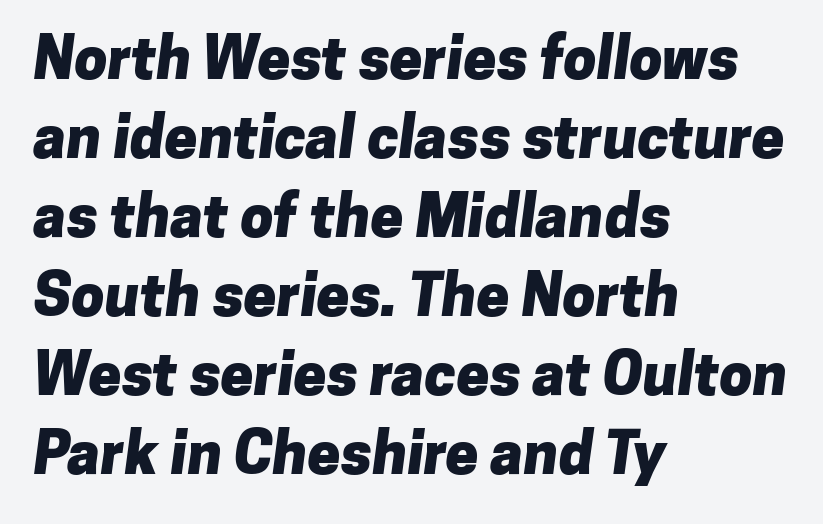
A typesetter would call this proportional, since set widths differ per character. There is no visible air inserted between adjacent glyphs. A normal amount of white space separates one row of letters from the next. Check where the strokes stop: nothing finishes them off — pure sans. The specimen omits any rule beneath the text block's lines. Each glyph is drawn with heavy, bold strokes.
